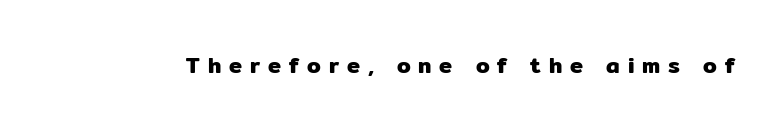
{"italic": "no", "underline": "no", "letter_spacing": "wide", "letter_spacing_em": 0.36, "glyph_px": 22}
